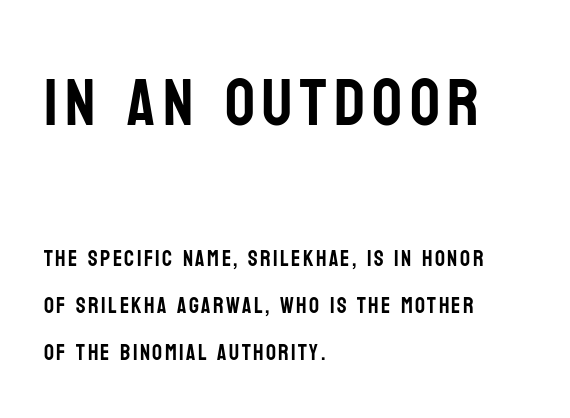
{"serif": "no", "italic": "no", "width": "condensed", "stroke_contrast": "low", "x_height": "large", "monospaced": "no", "underline": "no", "align": "left", "line_spacing": "loose", "line_spacing_ratio": 2.15, "larger_block": "first", "size_ratio": 3.0, "glyph_px": 66}
